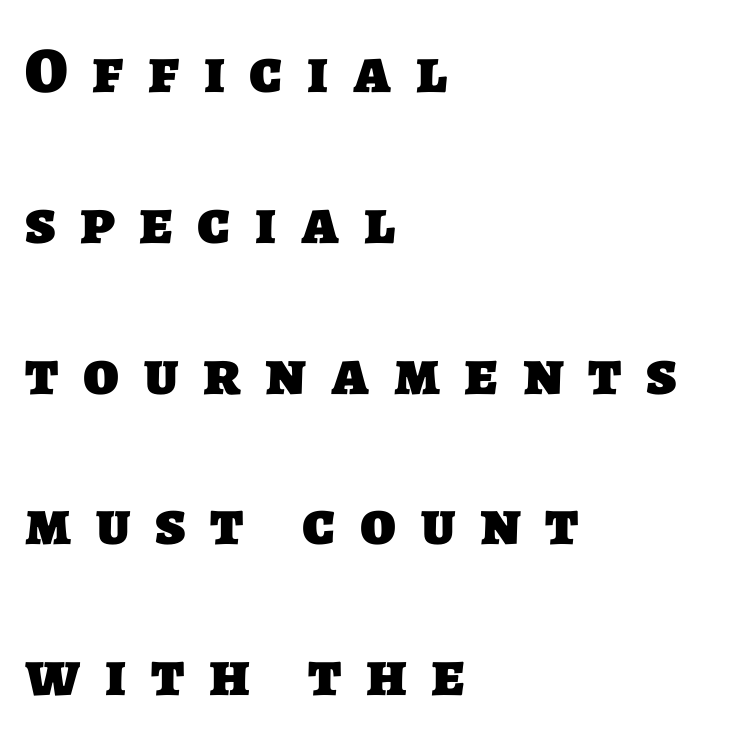
Q: Is the text bold? A: Yes.
Q: Is the typeface a serif or a sans-serif typeface? A: Sans-serif.
Q: Is the text underlined? A: No.
Q: How is the paragraph aligned? A: Left-aligned.
Q: Is the spacing between letters normal or unusually wide? A: Unusually wide.
Q: Is the spacing between lines tight, normal or loose? A: Loose.
Q: Width (condensed, normal, or wide)? A: Normal.
Q: Stroke contrast? A: Low.
Q: x-height? A: Large.
Q: Monospaced? A: No.
